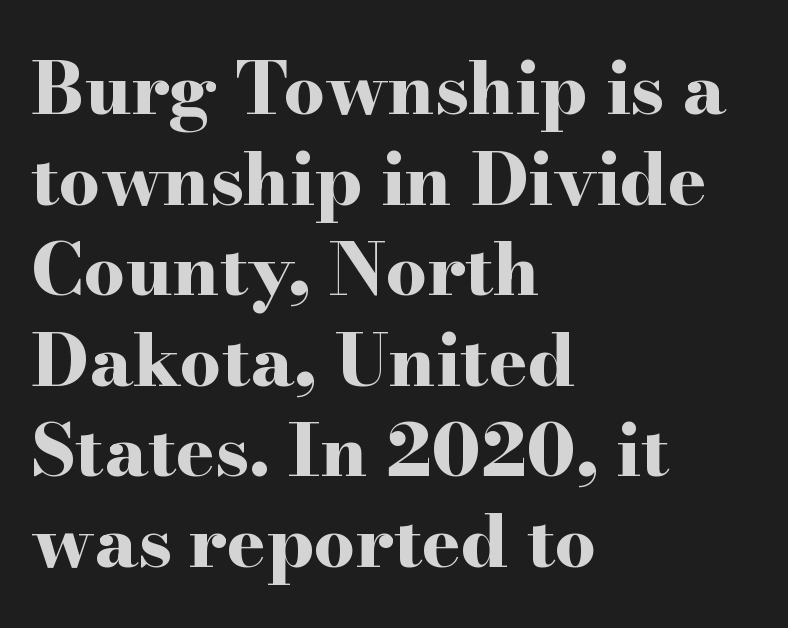
Q: Is the text bold? A: Yes.
Q: Is the text italic (slanted)? A: No, it is upright.
Q: Is the typeface a serif or a sans-serif typeface? A: Serif.
Q: Is the text underlined? A: No.
Q: How is the paragraph aligned? A: Left-aligned.
Q: Is the spacing between letters normal or unusually wide? A: Normal.
Q: Width (condensed, normal, or wide)? A: Wide.
Q: Stroke contrast? A: High.
Q: x-height? A: Small.
Q: Monospaced? A: No.
